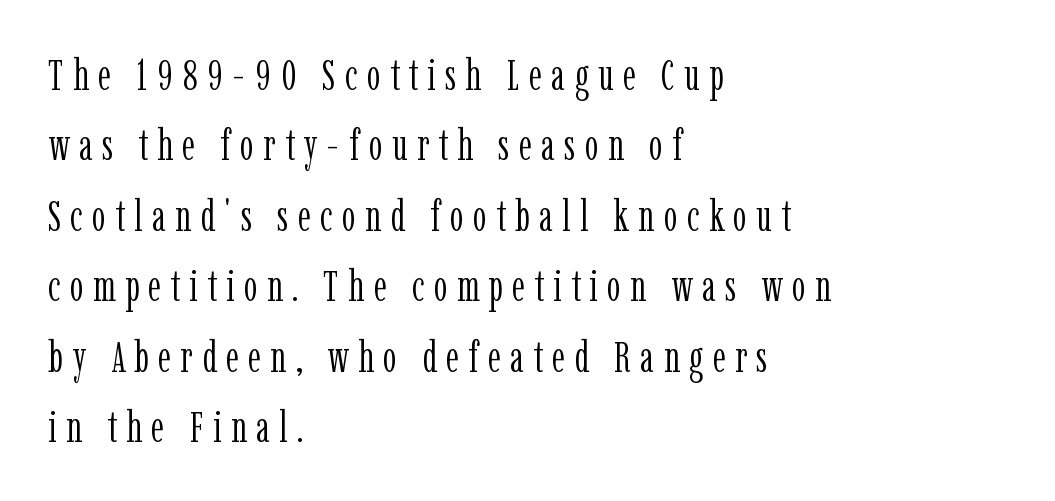
{"serif": "yes", "italic": "no", "bold": "no", "weight": "light", "width": "condensed", "stroke_contrast": "low", "x_height": "medium", "monospaced": "no", "underline": "no", "align": "left", "line_spacing": "normal", "line_spacing_ratio": 1.6, "letter_spacing": "wide", "letter_spacing_em": 0.21, "glyph_px": 44}
